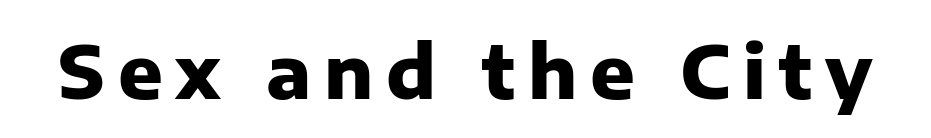
Q: Is the text bold? A: Yes.
Q: Is the text italic (slanted)? A: No, it is upright.
Q: Is the typeface a serif or a sans-serif typeface? A: Sans-serif.
Q: Is the text underlined? A: No.
Q: Width (condensed, normal, or wide)? A: Normal.
Q: Stroke contrast? A: Low.
Q: x-height? A: Medium.
Q: Monospaced? A: No.
